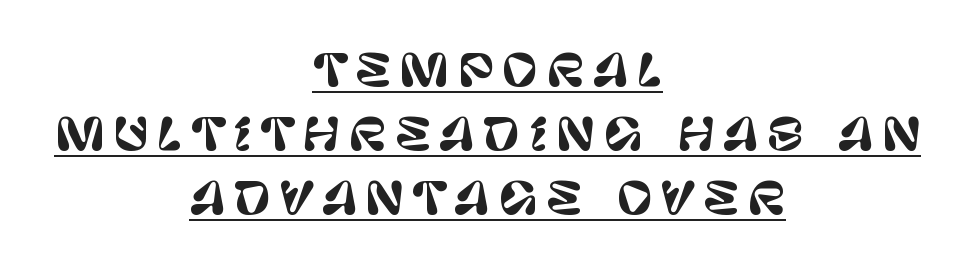
The image shows 44 px sans-serif type; set centered, normal line spacing (1.46x), underlined; low stroke contrast and a large x-height.
